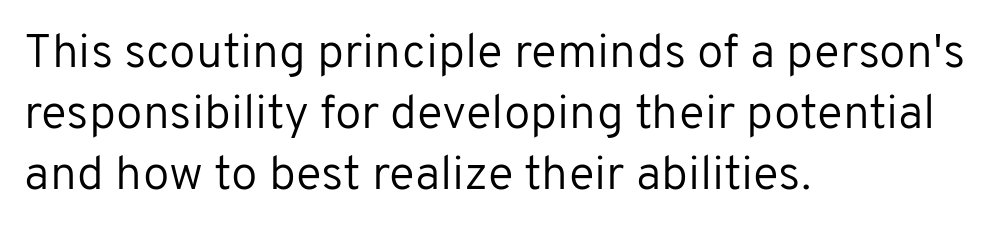
The image shows 48 px regular-weight sans-serif type, upright; set left-aligned, normal line spacing (1.27x), normal letter spacing, not underlined; low stroke contrast and a medium x-height.
